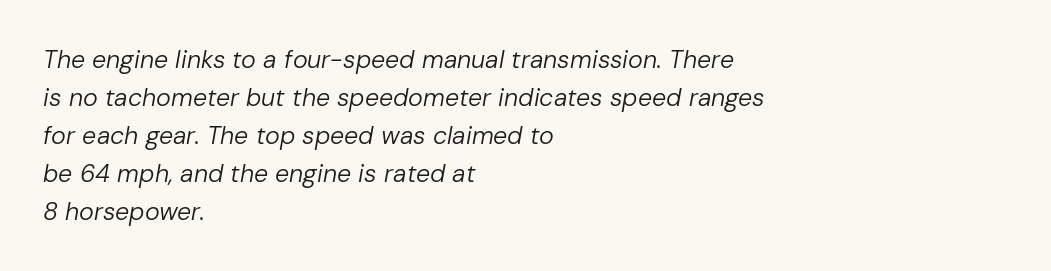
{"italic": "yes", "lean": "right", "slant_degrees": 10, "bold": "no", "underline": "no", "align": "left", "line_spacing": "normal", "line_spacing_ratio": 1.52, "letter_spacing": "normal", "letter_spacing_em": 0.0, "glyph_px": 25}
